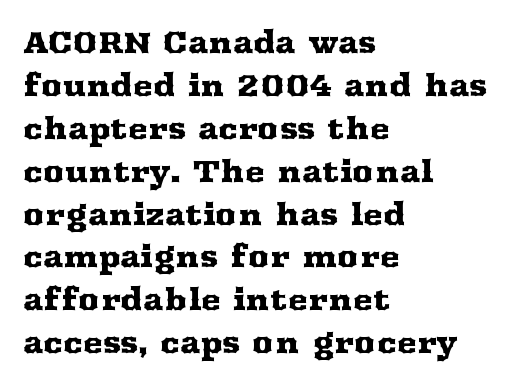
The image shows 30 px wide serif type, upright; set left-aligned, normal line spacing (1.43x), normal letter spacing, not underlined; medium stroke contrast and a medium x-height.
